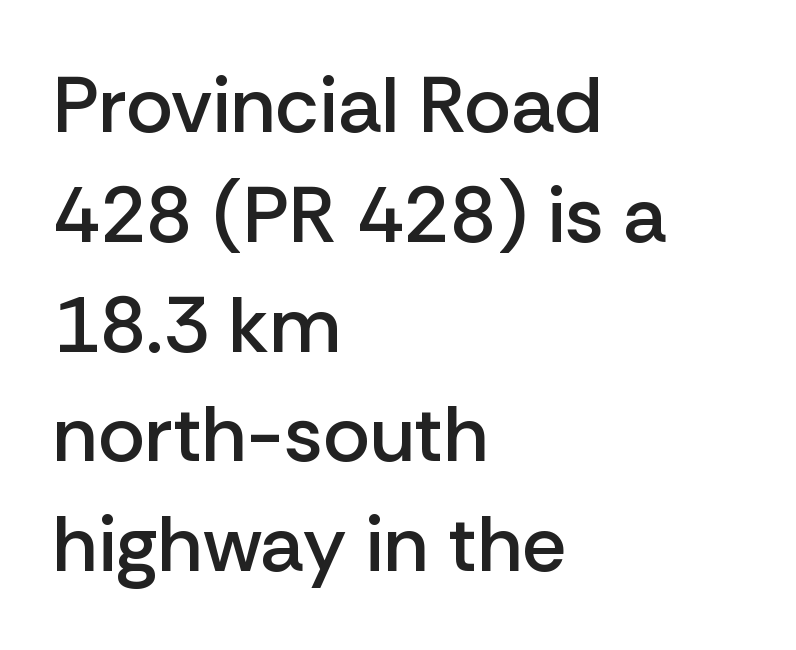
The image shows 79 px semibold sans-serif type, upright; set left-aligned, normal line spacing (1.39x), normal letter spacing, not underlined; low stroke contrast and a medium x-height.
